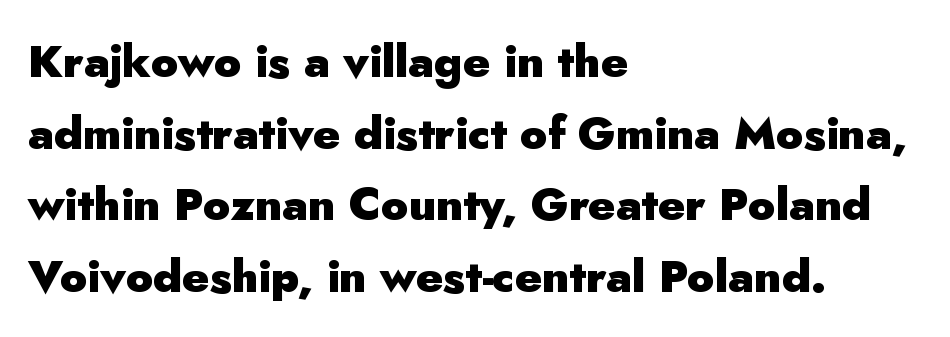
{"serif": "no", "italic": "no", "bold": "yes", "weight": "heavy", "width": "normal", "stroke_contrast": "low", "x_height": "small", "monospaced": "no", "underline": "no", "align": "left", "line_spacing": "normal", "line_spacing_ratio": 1.59, "letter_spacing": "normal", "letter_spacing_em": 0.0, "glyph_px": 45}
